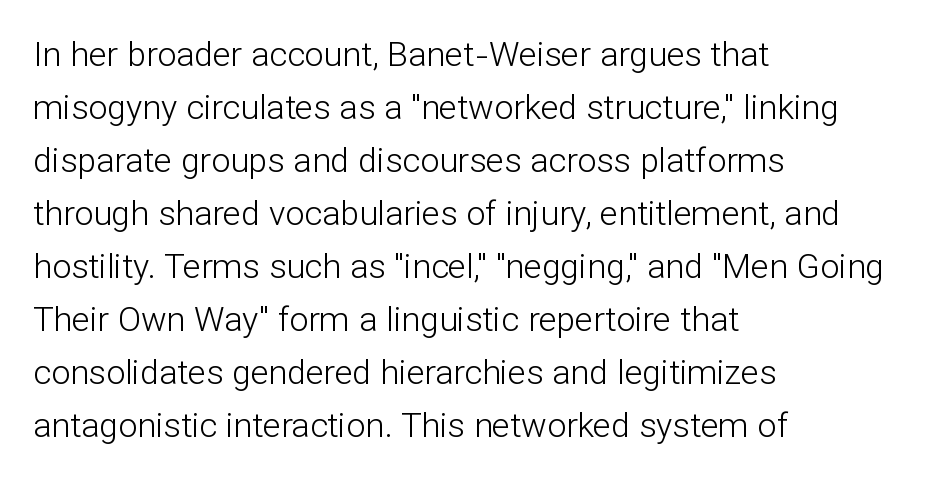
The image shows 34 px light sans-serif type, upright; set left-aligned, normal line spacing (1.56x), normal letter spacing, not underlined; low stroke contrast and a medium x-height.
